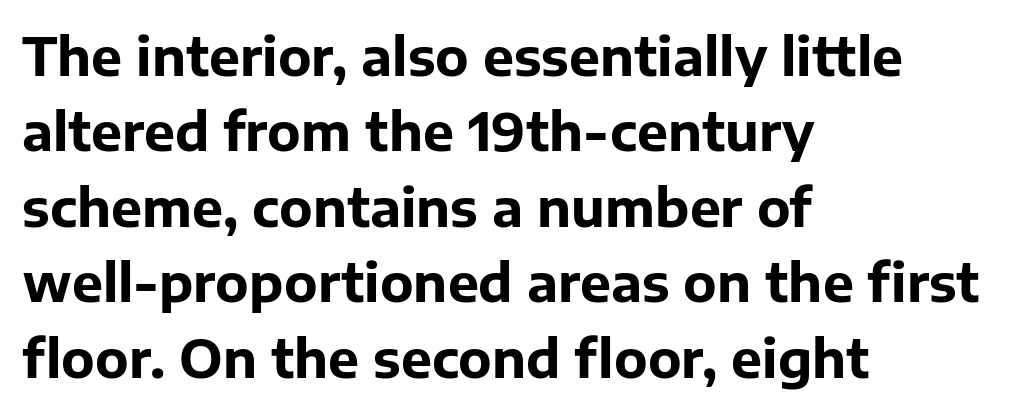
The lines are quadded left. Varying glyph widths throughout — classic text-font behaviour. Is the letter spacing exaggerated? No — it looks like the ordinary default. Notice how the stems are strictly vertical — no italics here.
